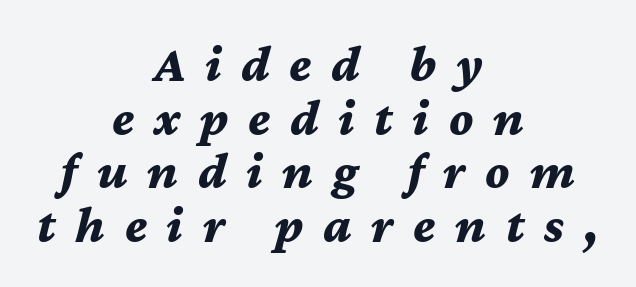
Q: Is the text bold? A: Yes.
Q: Is the text italic (slanted)? A: Yes, it leans right by about 12 degrees.
Q: Is the text underlined? A: No.
Q: How is the paragraph aligned? A: Centered.
Q: Is the spacing between letters normal or unusually wide? A: Unusually wide.
Q: Is the spacing between lines tight, normal or loose? A: Tight.
Q: Width (condensed, normal, or wide)? A: Normal.
Q: Stroke contrast? A: Medium.
Q: x-height? A: Medium.
Q: Monospaced? A: No.
